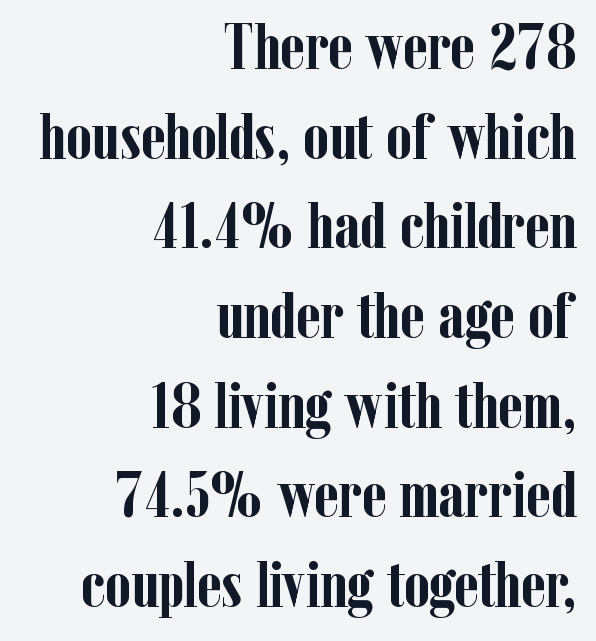
Q: Is the text bold? A: Yes.
Q: Is the text italic (slanted)? A: No, it is upright.
Q: Is the typeface a serif or a sans-serif typeface? A: Serif.
Q: Is the text underlined? A: No.
Q: How is the paragraph aligned? A: Right-aligned.
Q: Is the spacing between letters normal or unusually wide? A: Normal.
Q: Is the spacing between lines tight, normal or loose? A: Normal.
Q: Width (condensed, normal, or wide)? A: Condensed.
Q: Stroke contrast? A: Low.
Q: x-height? A: Medium.
Q: Monospaced? A: No.
